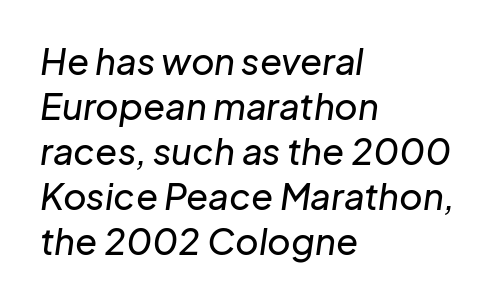
{"italic": "yes", "lean": "right", "slant_degrees": 8, "width": "normal", "stroke_contrast": "low", "x_height": "medium", "monospaced": "no", "underline": "no", "align": "left", "line_spacing": "normal", "line_spacing_ratio": 1.25, "letter_spacing": "normal", "letter_spacing_em": 0.0, "glyph_px": 36}
